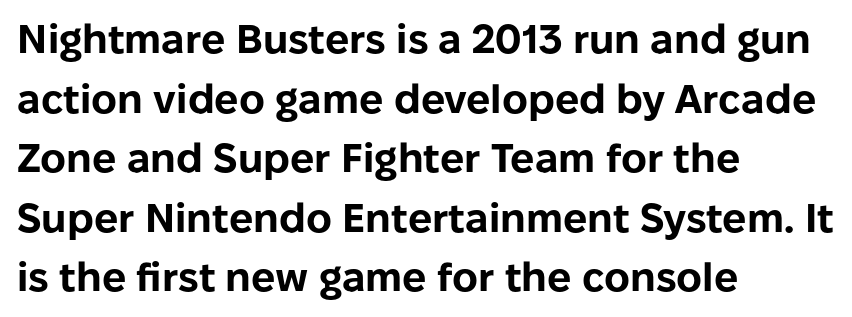
{"serif": "no", "italic": "no", "bold": "yes", "weight": "bold", "width": "normal", "stroke_contrast": "low", "x_height": "medium", "monospaced": "no", "underline": "no", "align": "left", "line_spacing": "normal", "line_spacing_ratio": 1.49, "letter_spacing": "normal", "letter_spacing_em": 0.0, "glyph_px": 40}
